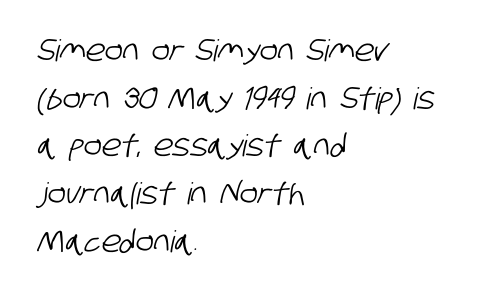
The lines in this sample share a left origin and differ only in where they stop. Font category for this specimen: sans-serif. Beneath every word, the page is bare. The letterforms sit shoulder to shoulder at normal distance. Regular leading. Here the designer chose a conventional face with non-uniform glyph widths.
